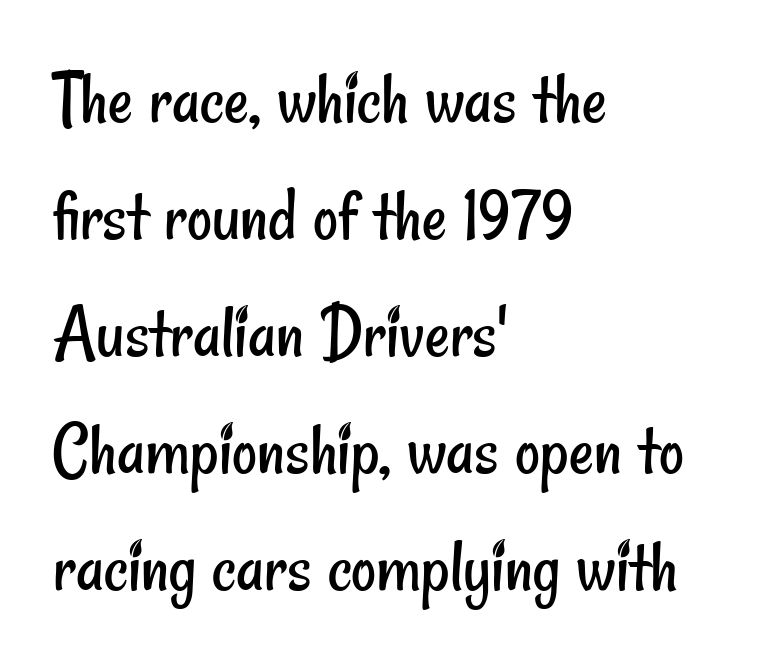
{"serif": "no", "bold": "no", "weight": "regular", "width": "condensed", "stroke_contrast": "low", "x_height": "small", "monospaced": "no", "underline": "no", "align": "left", "line_spacing": "normal", "line_spacing_ratio": 1.52, "letter_spacing": "normal", "letter_spacing_em": 0.0, "glyph_px": 77}
